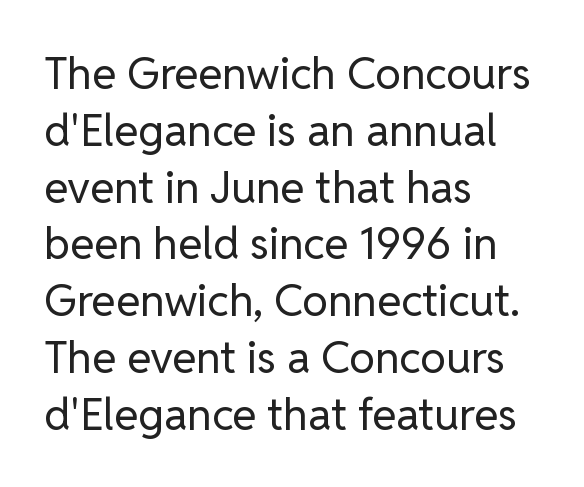
{"serif": "no", "italic": "no", "bold": "no", "weight": "regular", "width": "normal", "stroke_contrast": "low", "x_height": "medium", "monospaced": "no", "underline": "no", "align": "left", "line_spacing": "normal", "line_spacing_ratio": 1.29, "letter_spacing": "normal", "letter_spacing_em": 0.0, "glyph_px": 44}
